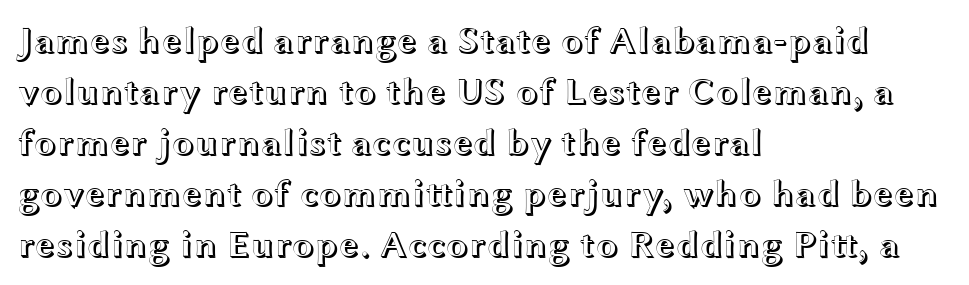
{"italic": "no", "width": "wide", "x_height": "medium", "monospaced": "no", "underline": "no", "align": "left", "line_spacing": "normal", "line_spacing_ratio": 1.38, "letter_spacing": "normal", "letter_spacing_em": 0.0, "glyph_px": 37}
